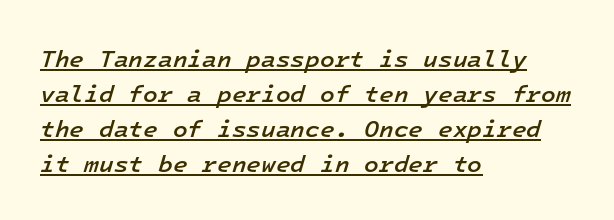
Q: Is the text bold? A: Semi-bold.
Q: Is the text italic (slanted)? A: Yes, it leans right by about 16 degrees.
Q: Is the text underlined? A: Yes.
Q: How is the paragraph aligned? A: Left-aligned.
Q: Is the spacing between letters normal or unusually wide? A: Normal.
Q: Is the spacing between lines tight, normal or loose? A: Normal.
